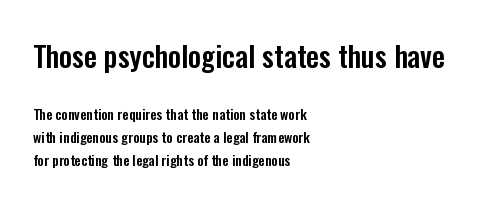
Q: Is the text italic (slanted)? A: No, it is upright.
Q: Is the typeface a serif or a sans-serif typeface? A: Sans-serif.
Q: Is the text underlined? A: No.
Q: How is the paragraph aligned? A: Left-aligned.
Q: Is the spacing between letters normal or unusually wide? A: Normal.
Q: Is the spacing between lines tight, normal or loose? A: Normal.
Q: Which block of text is set in a larger size, the first (top) or the second (bottom)? A: The first (top) one.
Q: Width (condensed, normal, or wide)? A: Condensed.
Q: Stroke contrast? A: Low.
Q: x-height? A: Medium.
Q: Monospaced? A: No.
